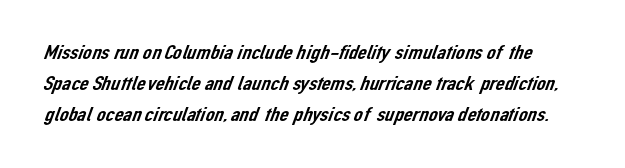
Q: Is the text underlined? A: No.
Q: Is the spacing between letters normal or unusually wide? A: Normal.
Q: Is the spacing between lines tight, normal or loose? A: Normal.
